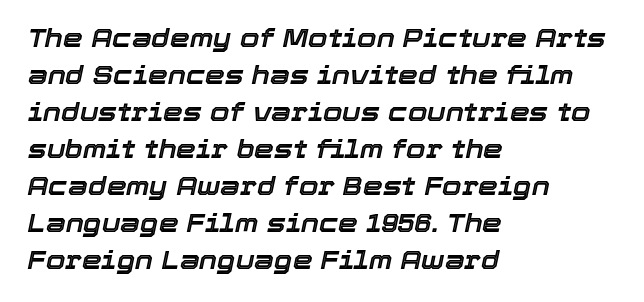
How are the letters spaced? Ordinarily, with no added tracking. The glyphs look as if they've been sheared to an angle. Regarding leading, the lines here are spaced in the standard way. Unmarked baselines from the first word to the last. A classic flush-left, rag-right setting is used for this passage.
